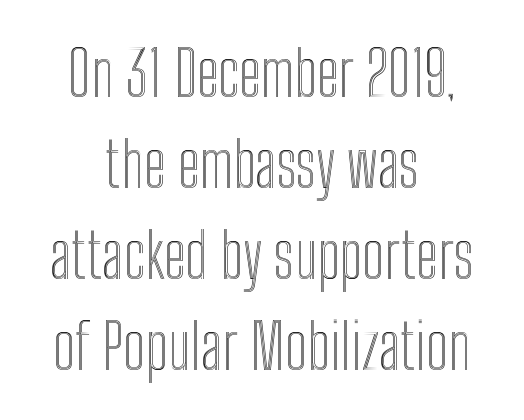
Unlike italic type, these characters show no tilt at all. These lines are centered, leaving both edges ragged. Quick note: underline off. Horizontal bands of white between lines are of average thickness. Do the characters align in a grid? No, the font is proportional.
